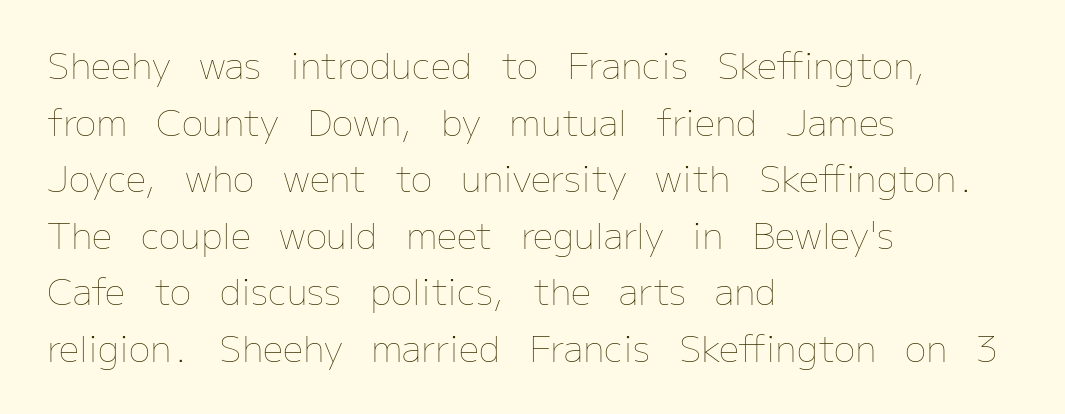
The characters are drawn with everyday or finer stroke widths. In terms of letterspacing, this is plain default setting. Nobody drew a line under any word here. This sample keeps an unexceptional amount of space between lines. Style check: upright.
